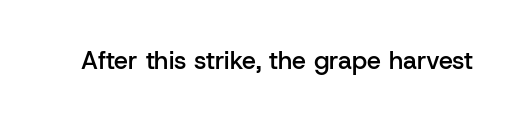
The image shows 25 px text type, upright; set normal letter spacing, not underlined.
